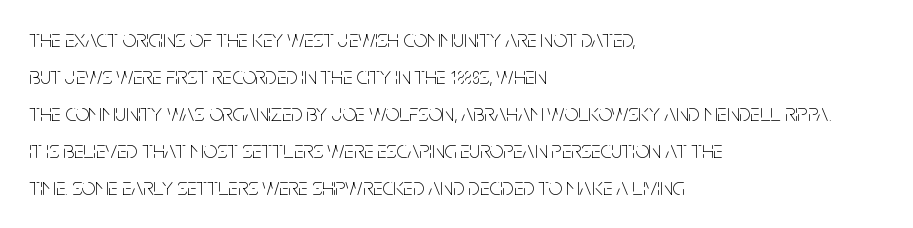
Vertical strokes here are truly vertical. Every row of glyphs begins at an identical x-position on the left. Between one letter and the next there's only the usual sliver of space. Only glyphs here, with clear space below each row.
